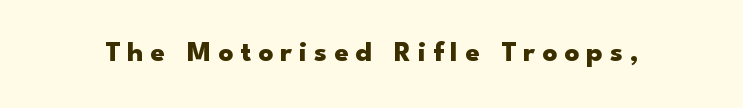
Q: Is the text bold? A: Yes.
Q: Is the text italic (slanted)? A: No, it is upright.
Q: Is the typeface a serif or a sans-serif typeface? A: Sans-serif.
Q: Is the text underlined? A: No.
Q: Is the spacing between letters normal or unusually wide? A: Unusually wide.
Q: Width (condensed, normal, or wide)? A: Wide.
Q: Stroke contrast? A: Low.
Q: x-height? A: Small.
Q: Monospaced? A: No.
